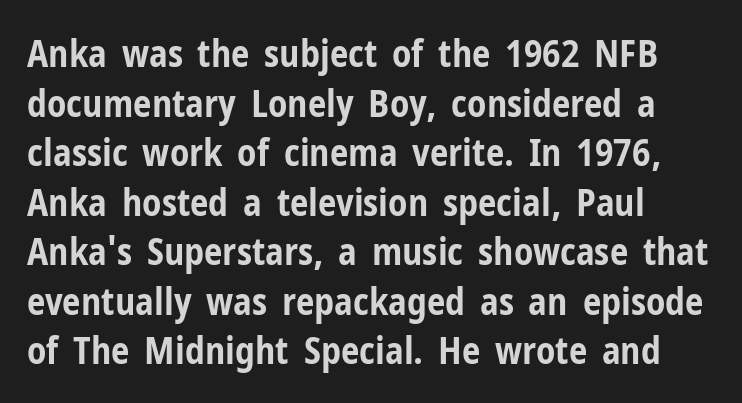
Italic? Not at all — the glyphs are vertical. Tracking here is standard; glyphs follow each other at the usual distance. The face used here has the dense, thick strokes of a bold. Proportional: the letters do not fall into vertical columns. The rendering uses a moderate line-height, typical for paragraphs.
